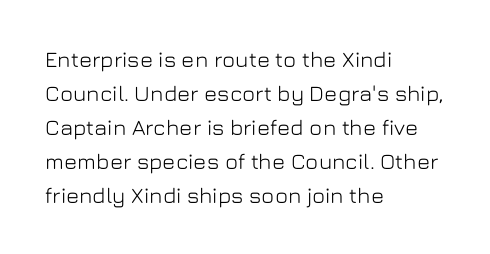
Q: Is the text italic (slanted)? A: No, it is upright.
Q: Is the text underlined? A: No.
Q: How is the paragraph aligned? A: Left-aligned.
Q: Is the spacing between letters normal or unusually wide? A: Normal.
Q: Is the spacing between lines tight, normal or loose? A: Normal.
